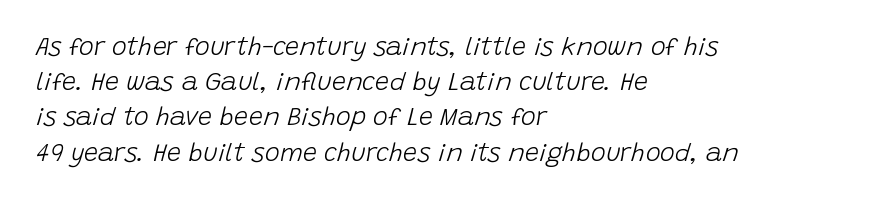
Words float on clear page, feet unadorned. Glyph-to-glyph distance matches everyday printed text. The rag falls on the right side of this text block. Bold? No — there's no thickening of the strokes.
